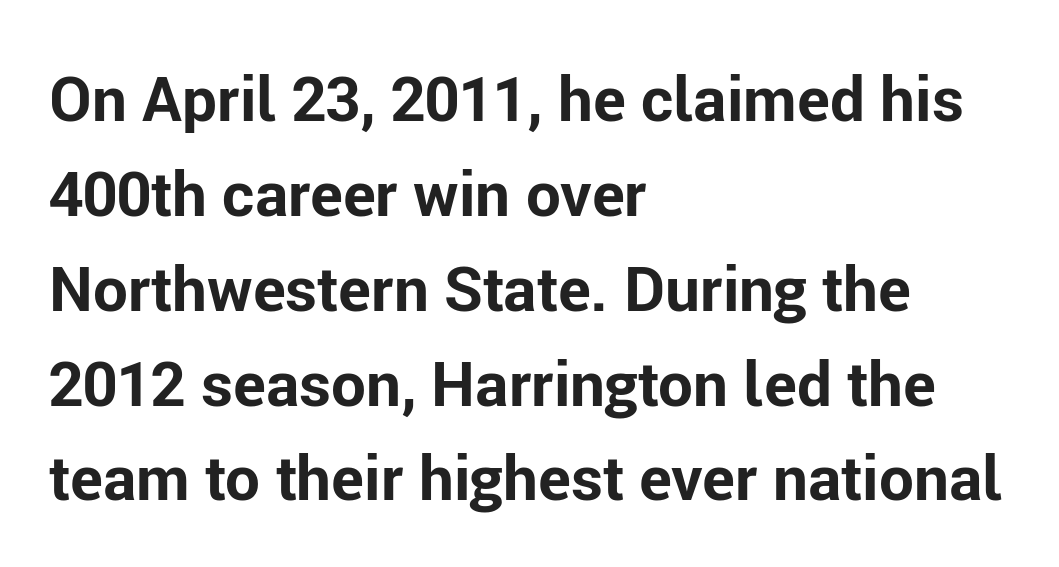
{"serif": "no", "italic": "no", "bold": "yes", "weight": "bold", "width": "normal", "stroke_contrast": "low", "x_height": "medium", "monospaced": "no", "underline": "no", "align": "left", "line_spacing": "normal", "line_spacing_ratio": 1.53, "letter_spacing": "normal", "letter_spacing_em": 0.0, "glyph_px": 62}
